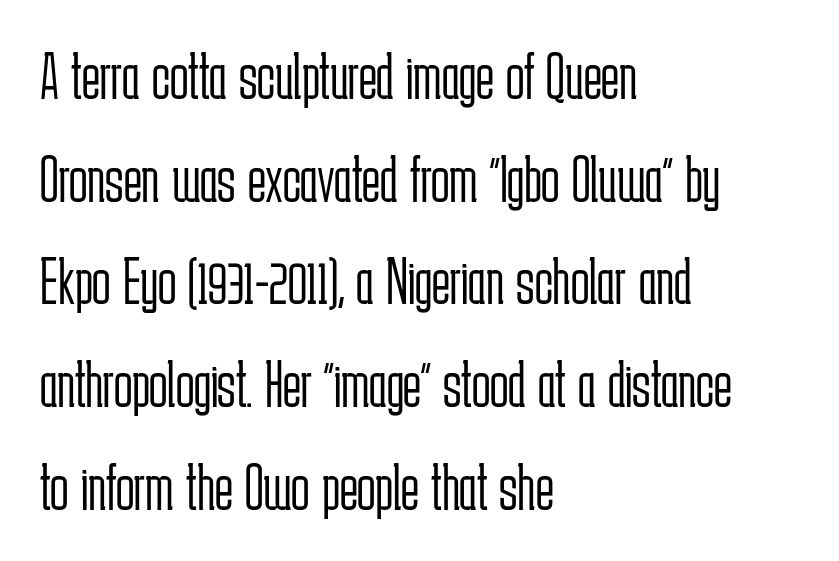
{"serif": "no", "italic": "no", "bold": "no", "weight": "light", "width": "condensed", "stroke_contrast": "low", "x_height": "medium", "monospaced": "no", "underline": "no", "align": "left", "line_spacing": "normal", "line_spacing_ratio": 1.51, "letter_spacing": "normal", "letter_spacing_em": 0.0, "glyph_px": 68}
